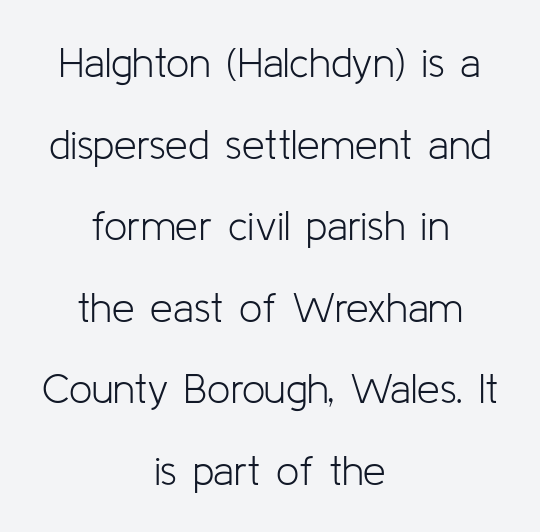
Tracking here is standard; glyphs follow each other at the usual distance. The space directly below the letters is spotless. The compositor balanced each line on the midline. To sum up the face: it is a sans, with no serifs. Line spacing here is loose. Weight: not bold — regular or lighter.
